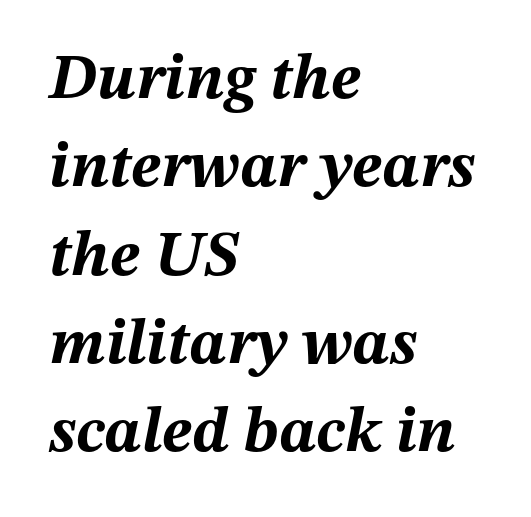
These lines sit exactly where default settings would place them. These lines were composed using italics. Weight: bold. The type is set solid horizontally, with unmodified tracking.
